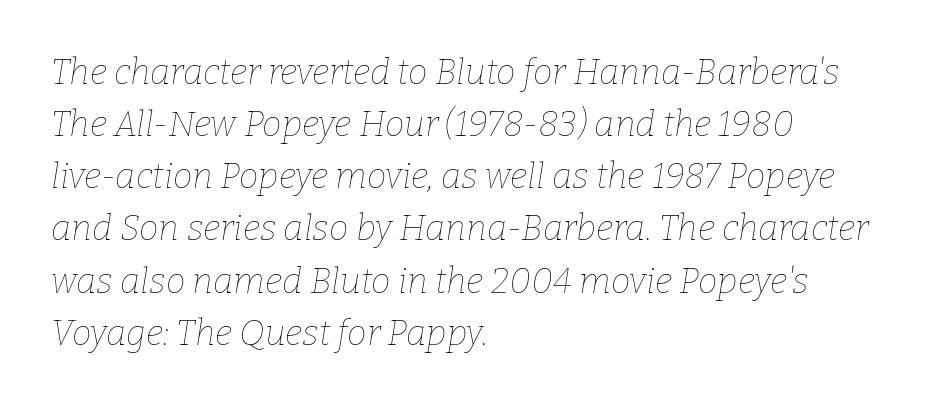
The image shows 35 px thin type, italic (leaning right); set left-aligned, normal line spacing (1.49x), normal letter spacing, not underlined; low stroke contrast and a medium x-height.
